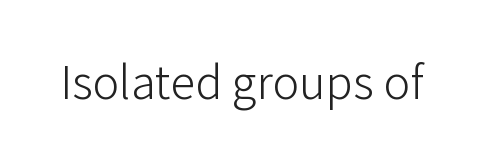
The image shows 50 px light sans-serif type, upright; set normal letter spacing, not underlined; low stroke contrast and a medium x-height.
